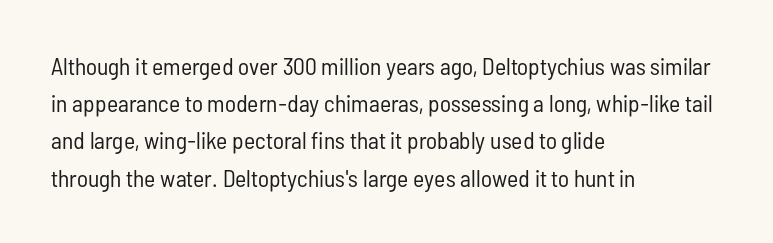
Q: Is the text bold? A: No.
Q: Is the text italic (slanted)? A: No, it is upright.
Q: Is the text underlined? A: No.
Q: How is the paragraph aligned? A: Left-aligned.
Q: Is the spacing between letters normal or unusually wide? A: Normal.
Q: Is the spacing between lines tight, normal or loose? A: Normal.
